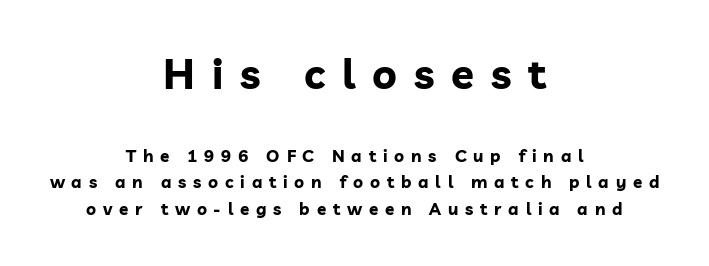
The foot of each line stays bare and open. The designer gave the opening block more size than the closing block. In terms of posture, this sample is upright. The paragraph has two soft edges and a firm central axis.
